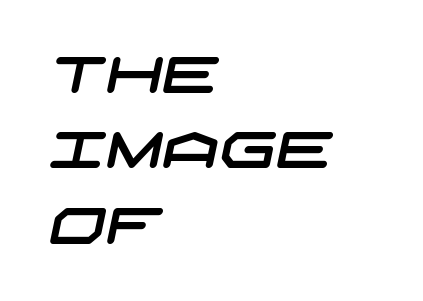
The image shows 50 px wide sans-serif type; set left-aligned, normal line spacing (1.51x), normal letter spacing, not underlined; low stroke contrast and a large x-height.
